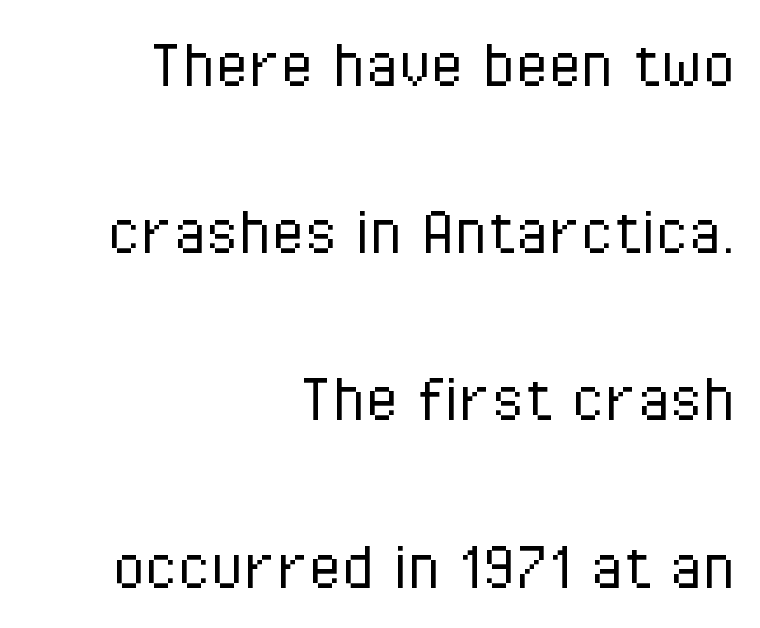
I'd call this a sans setting — the letters go barefoot. Weight: in the light-to-regular range. The face used here is proportionally spaced, like ordinary book or web type. Posture: upright roman. This rendering features lettering with no underline. Students, observe: this is what heavily led, spacious text looks like.
